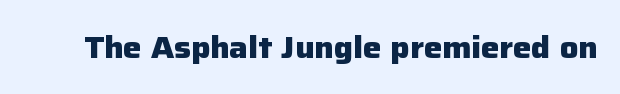
Q: Is the text bold? A: Yes.
Q: Is the text italic (slanted)? A: No, it is upright.
Q: Is the typeface a serif or a sans-serif typeface? A: Sans-serif.
Q: Is the text underlined? A: No.
Q: Is the spacing between letters normal or unusually wide? A: Normal.
Q: Width (condensed, normal, or wide)? A: Normal.
Q: Stroke contrast? A: Low.
Q: x-height? A: Medium.
Q: Monospaced? A: No.
